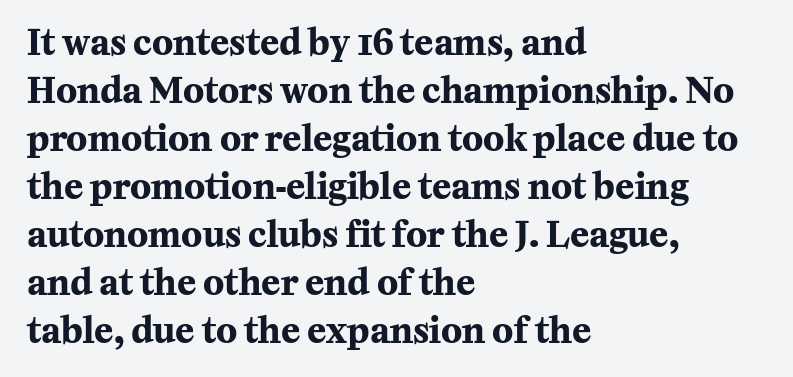
{"serif": "yes", "italic": "no", "bold": "yes", "weight": "bold", "width": "normal", "stroke_contrast": "medium", "x_height": "medium", "monospaced": "no", "underline": "no", "align": "left", "line_spacing": "normal", "line_spacing_ratio": 1.37, "letter_spacing": "normal", "letter_spacing_em": 0.0, "glyph_px": 35}
